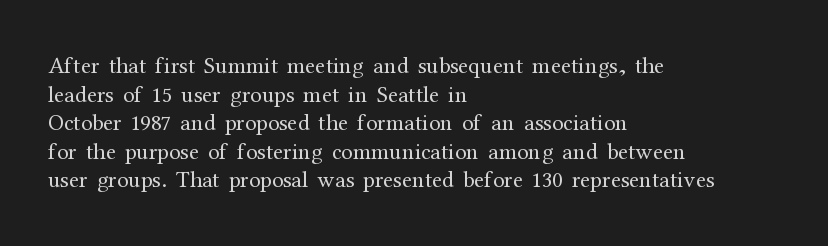
The image shows 23 px text type, upright; set left-aligned, line spacing 1.24x, normal letter spacing, not underlined.
